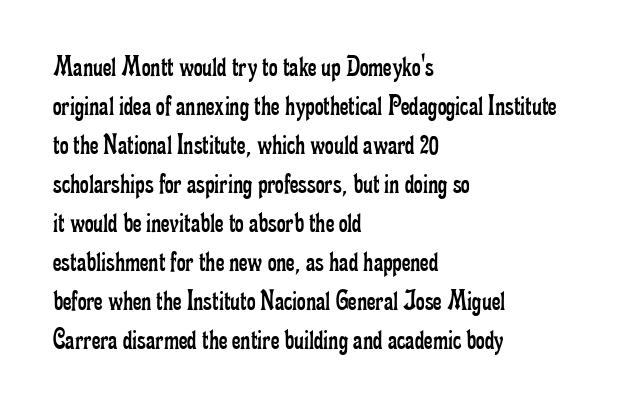
Honestly, the row spacing looks completely unremarkable. Short and long lines alike share a common starting point at left. Observe the serifs anchoring each vertical stroke in this sample. The letters advance in unequal steps, a hallmark of proportional type. Stroke mass is kept to a normal reading level or below.
